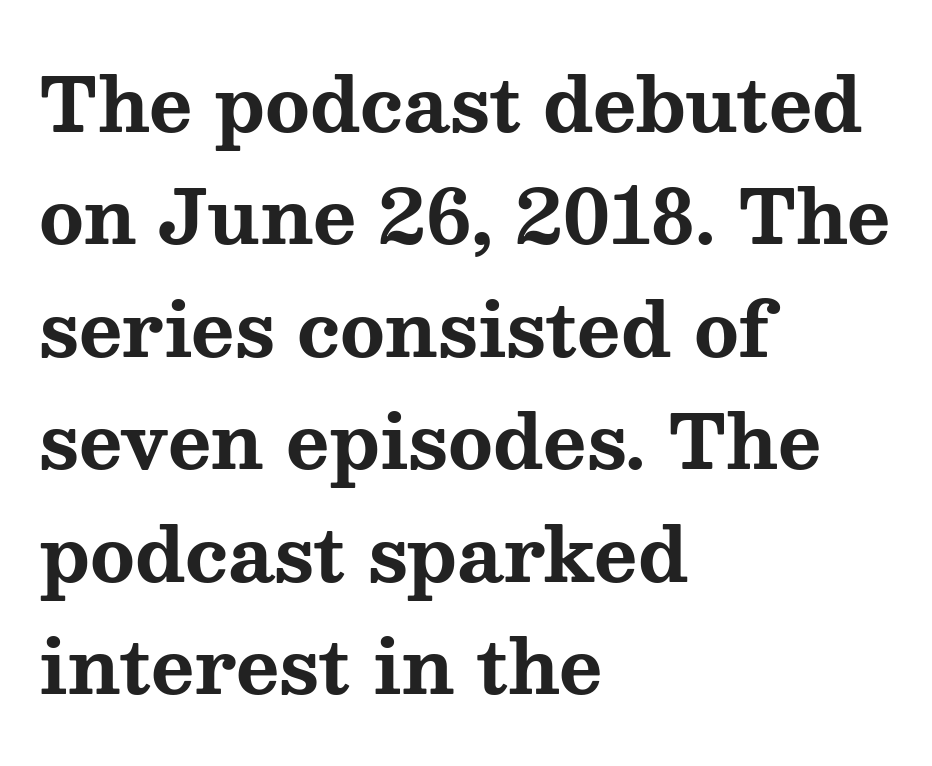
Q: Is the text bold? A: Yes.
Q: Is the text italic (slanted)? A: No, it is upright.
Q: Is the typeface a serif or a sans-serif typeface? A: Serif.
Q: Is the text underlined? A: No.
Q: How is the paragraph aligned? A: Left-aligned.
Q: Is the spacing between letters normal or unusually wide? A: Normal.
Q: Is the spacing between lines tight, normal or loose? A: Normal.
Q: Width (condensed, normal, or wide)? A: Wide.
Q: Stroke contrast? A: Medium.
Q: x-height? A: Medium.
Q: Monospaced? A: No.
